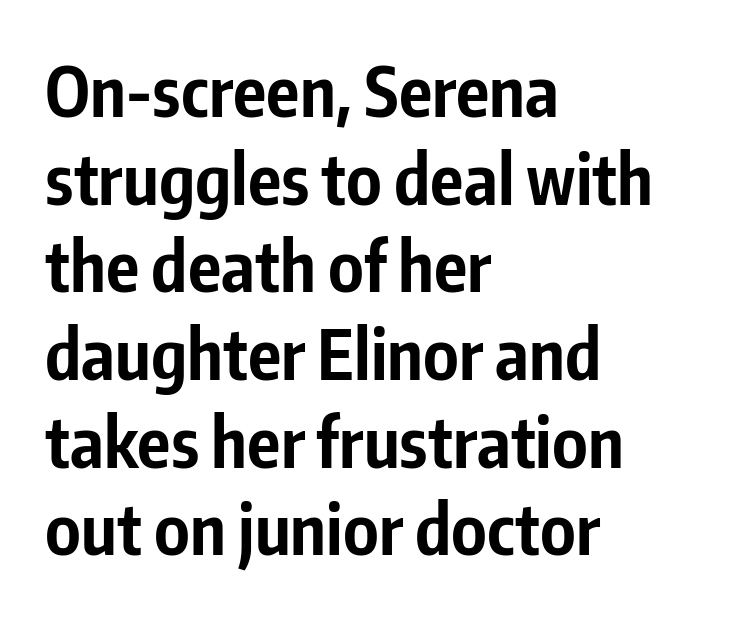
Q: Is the text bold? A: Yes.
Q: Is the text italic (slanted)? A: No, it is upright.
Q: Is the typeface a serif or a sans-serif typeface? A: Sans-serif.
Q: Is the text underlined? A: No.
Q: How is the paragraph aligned? A: Left-aligned.
Q: Is the spacing between letters normal or unusually wide? A: Normal.
Q: Is the spacing between lines tight, normal or loose? A: Normal.
Q: Width (condensed, normal, or wide)? A: Condensed.
Q: Stroke contrast? A: Low.
Q: x-height? A: Medium.
Q: Monospaced? A: No.
